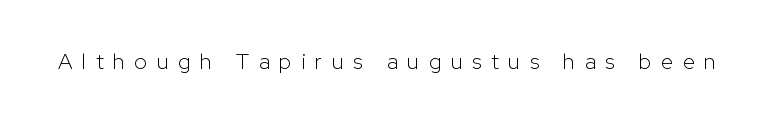
{"italic": "no", "bold": "no", "underline": "no", "letter_spacing": "wide", "letter_spacing_em": 0.44, "glyph_px": 22}
